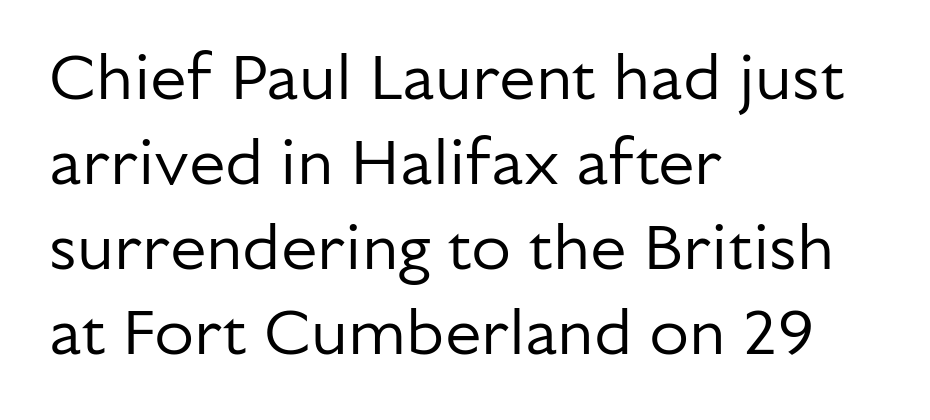
This is roman type, the default non-slanted kind. Just letters on the line, the space beneath them empty. Note: no serifs on the glyphs. Rows of type keep a routine distance in the vertical direction.
